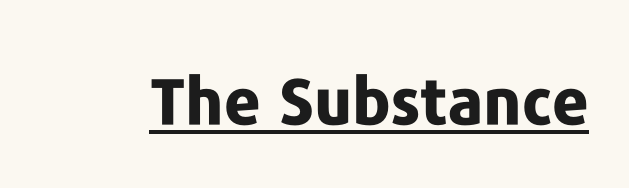
Look at the tracking — it's just the regular setting, nothing added. Underlining? Definitely there. Observe the absence of serifs on each vertical stroke in this sample. Vertical strokes here are truly vertical.
